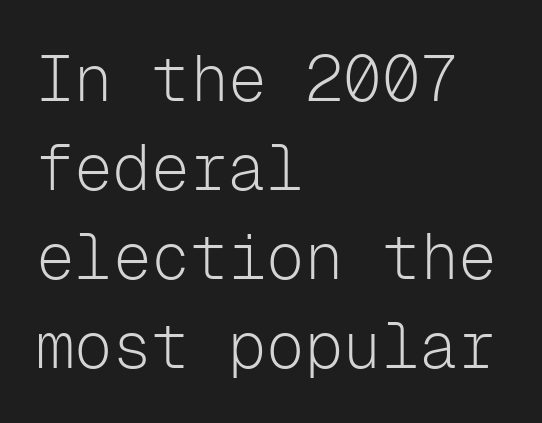
The image shows 64 px light sans-serif type, upright, monospaced; set left-aligned, normal line spacing (1.39x), normal letter spacing, not underlined; low stroke contrast and a medium x-height.
